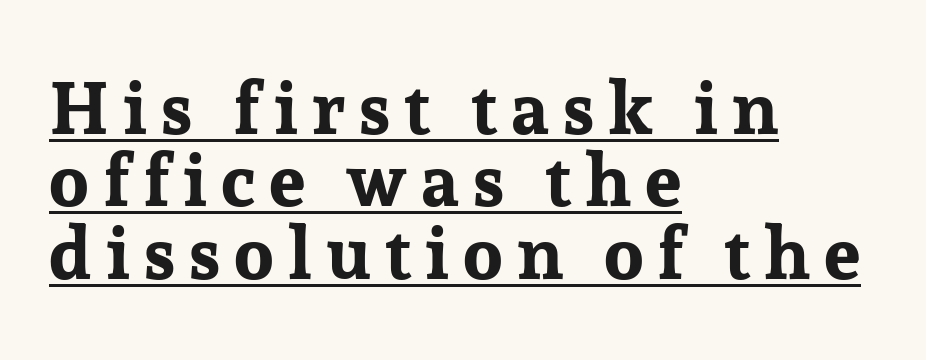
The image shows 73 px bold serif type, upright; set left-aligned, tight line spacing (0.99x), underlined; low stroke contrast and a medium x-height.
